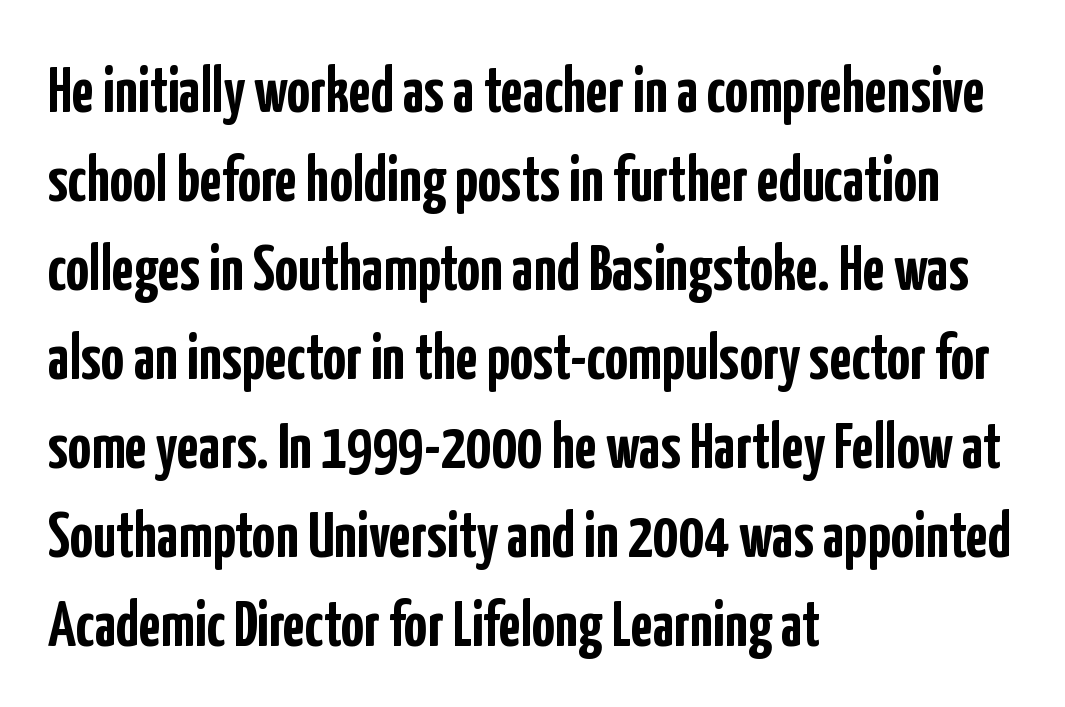
{"serif": "no", "italic": "no", "bold": "yes", "weight": "semibold", "width": "condensed", "stroke_contrast": "low", "x_height": "medium", "monospaced": "no", "underline": "no", "align": "left", "line_spacing": "normal", "line_spacing_ratio": 1.39, "letter_spacing": "normal", "letter_spacing_em": 0.0, "glyph_px": 64}
